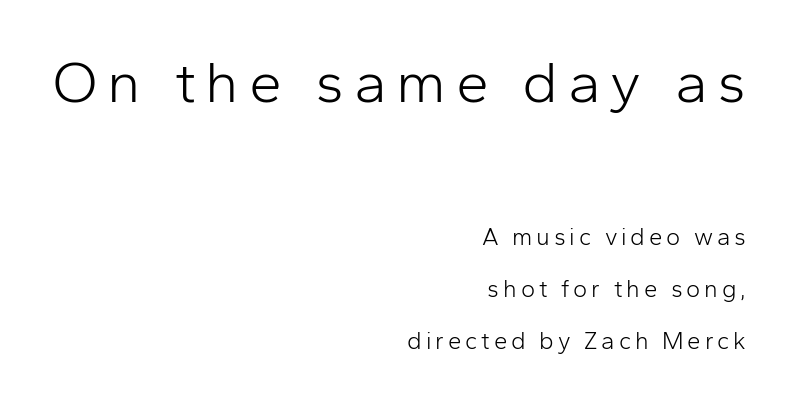
Character widths vary here, with narrow letters taking less room than wide ones. Stroke mass is kept to a normal reading level or below. The font family rendered here belongs to the sans-serif group. Does the copy run flush right? Yes — the right margin is perfectly even.
